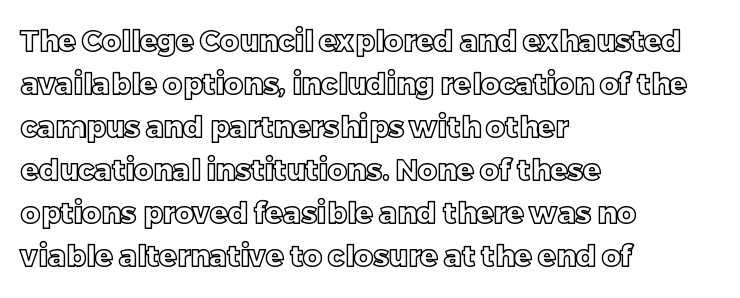
Q: Is the text italic (slanted)? A: No, it is upright.
Q: Is the text underlined? A: No.
Q: How is the paragraph aligned? A: Left-aligned.
Q: Is the spacing between letters normal or unusually wide? A: Normal.
Q: Is the spacing between lines tight, normal or loose? A: Normal.
Q: Width (condensed, normal, or wide)? A: Normal.
Q: x-height? A: Large.
Q: Monospaced? A: No.
